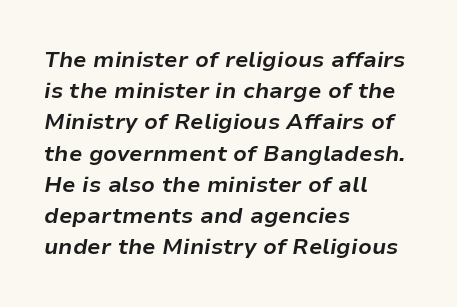
This block has exactly the height ordinary leading produces. Italic: yes, the glyphs are oblique. Heft: maximum for text — a bold. Spacing between characters is what you'd get straight out of the box. Unmarked baselines from the first word to the last. The paragraph shown leans on its left margin.
